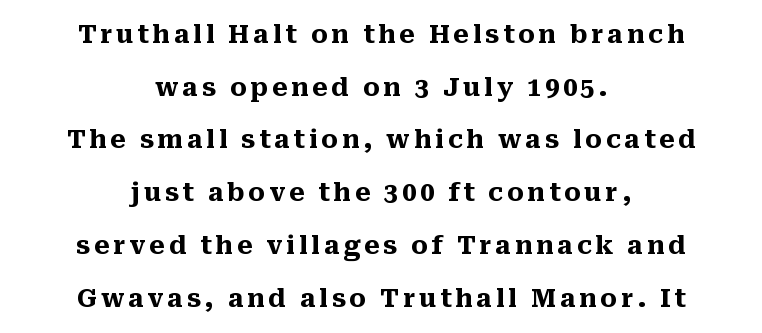
Type without underlining. These lines stack symmetrically, like a column narrowing and widening about its center. Compared with an ordinary text face, these strokes are far heavier — a full bold. Style check: upright. This block would shrink considerably if given ordinary leading; it's expanded now.
